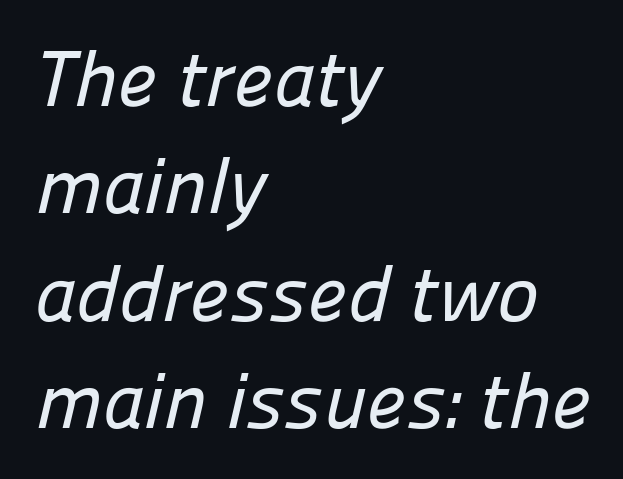
Summary of vertical rhythm: regular, with standard interline spacing. What stands out about the letter spacing? Nothing — it is the standard amount. You could not count columns in this text — the font is proportionally spaced. Unmarked baselines from the first word to the last. The rendering anchors every line to the left-hand side.
